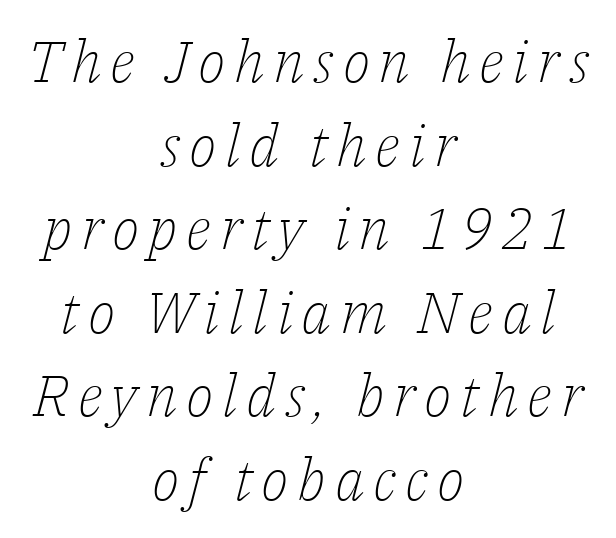
{"serif": "yes", "italic": "yes", "lean": "right", "slant_degrees": 14, "bold": "no", "weight": "light", "width": "normal", "stroke_contrast": "low", "x_height": "medium", "monospaced": "no", "underline": "no", "align": "center", "line_spacing": "normal", "line_spacing_ratio": 1.44, "glyph_px": 58}
